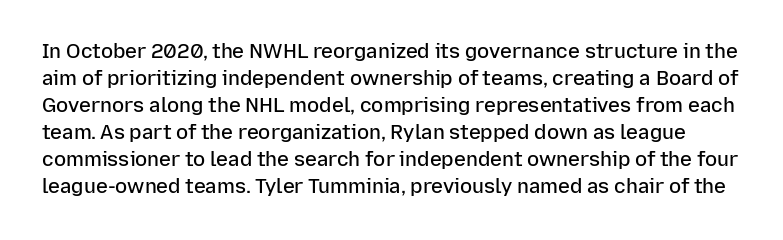
{"italic": "no", "bold": "semi", "underline": "no", "line_spacing": "normal", "line_spacing_ratio": 1.35, "letter_spacing": "normal", "letter_spacing_em": 0.0, "glyph_px": 20}
